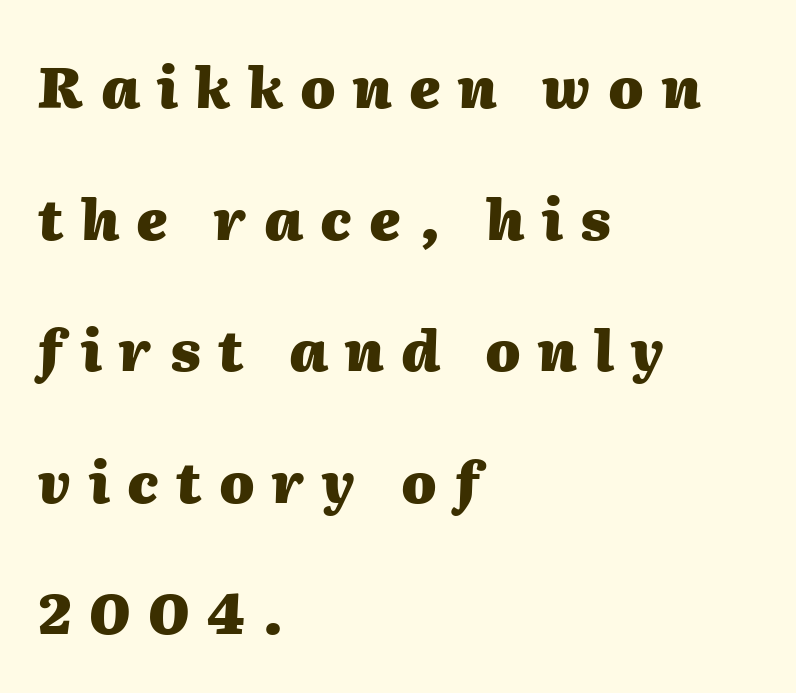
{"italic": "yes", "lean": "right", "slant_degrees": 2, "bold": "yes", "weight": "heavy", "width": "normal", "stroke_contrast": "medium", "x_height": "medium", "monospaced": "no", "underline": "no", "align": "left", "line_spacing": "loose", "line_spacing_ratio": 2.35, "letter_spacing": "wide", "letter_spacing_em": 0.31, "glyph_px": 56}
